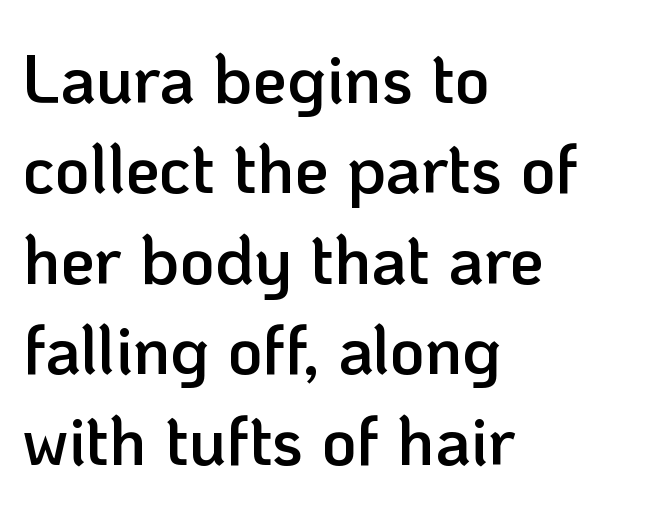
Every stem runs plumb, perpendicular to the baseline. Beneath every word, the page is bare. Inter-character spacing is left at the font's built-in metrics. Typographically, this falls in the sans-serif category.
